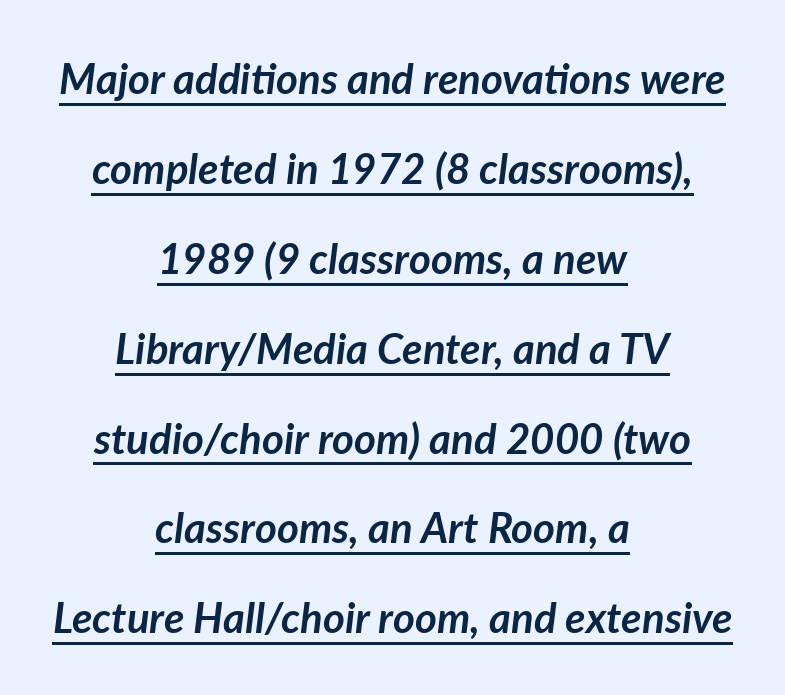
{"italic": "yes", "lean": "right", "slant_degrees": 7, "bold": "yes", "weight": "semibold", "width": "normal", "stroke_contrast": "low", "x_height": "medium", "monospaced": "no", "underline": "yes", "align": "center", "line_spacing": "loose", "line_spacing_ratio": 2.14, "letter_spacing": "normal", "letter_spacing_em": 0.0, "glyph_px": 42}
